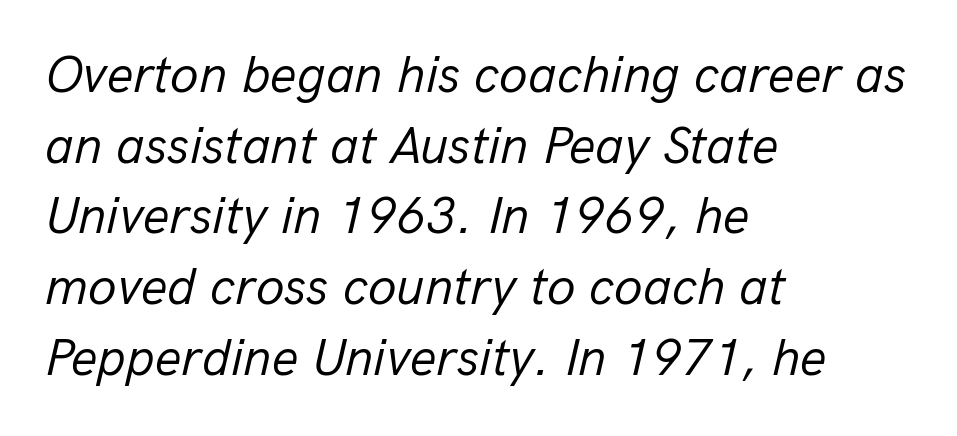
The image shows 52 px regular-weight type, italic (leaning right); set left-aligned, normal line spacing (1.36x), normal letter spacing, not underlined; low stroke contrast and a medium x-height.
